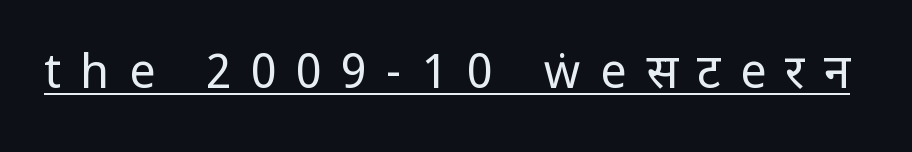
The image shows 47 px regular-weight, condensed sans-serif type, upright; set unusually wide letter spacing (+0.41 em), underlined; low stroke contrast.
